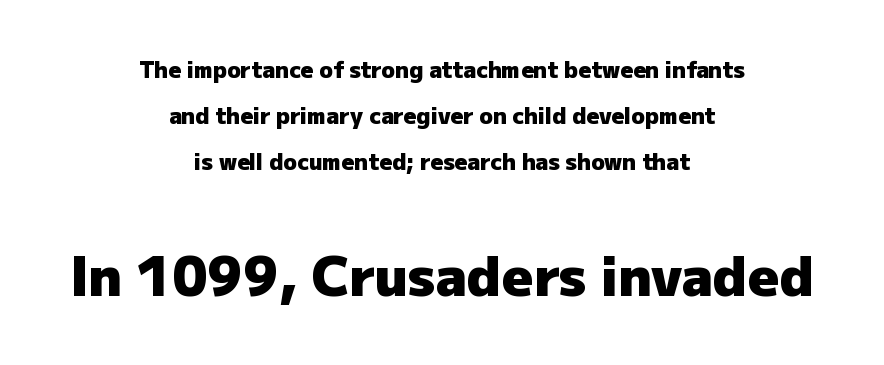
The image shows 54 px heavy sans-serif type, upright; set centered, loose line spacing (2.09x), normal letter spacing, not underlined; the second (bottom) block is 2.45x larger; low stroke contrast and a medium x-height.
